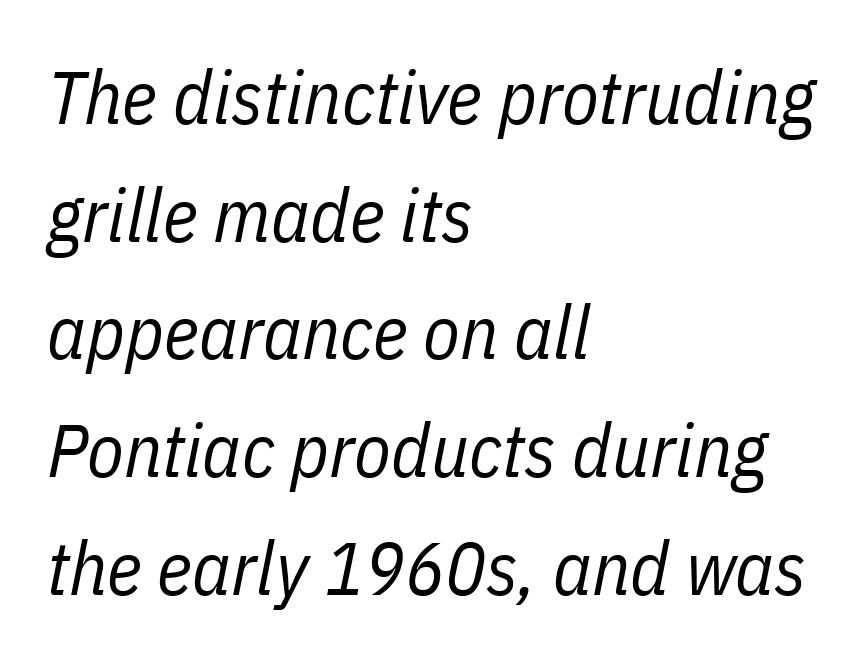
Q: Is the text bold? A: No.
Q: Is the text italic (slanted)? A: Yes, it leans right by about 11 degrees.
Q: Is the text underlined? A: No.
Q: How is the paragraph aligned? A: Left-aligned.
Q: Is the spacing between letters normal or unusually wide? A: Normal.
Q: Is the spacing between lines tight, normal or loose? A: Normal.
Q: Width (condensed, normal, or wide)? A: Condensed.
Q: Stroke contrast? A: Low.
Q: x-height? A: Medium.
Q: Monospaced? A: No.
